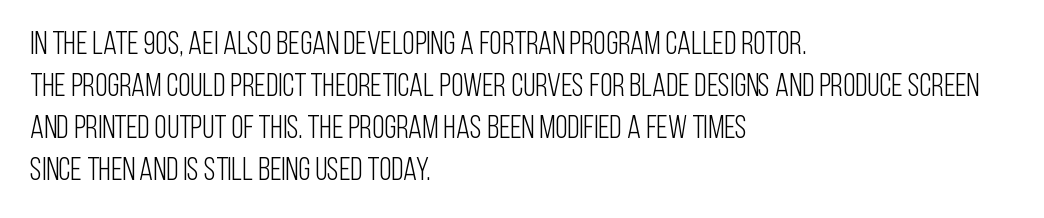
Q: Is the text bold? A: No.
Q: Is the text italic (slanted)? A: No, it is upright.
Q: Is the typeface a serif or a sans-serif typeface? A: Sans-serif.
Q: Is the text underlined? A: No.
Q: How is the paragraph aligned? A: Left-aligned.
Q: Is the spacing between letters normal or unusually wide? A: Normal.
Q: Is the spacing between lines tight, normal or loose? A: Normal.
Q: Width (condensed, normal, or wide)? A: Condensed.
Q: Stroke contrast? A: Low.
Q: x-height? A: Large.
Q: Monospaced? A: No.
